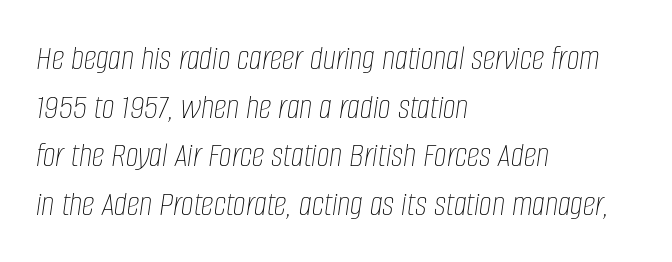
{"italic": "yes", "lean": "right", "slant_degrees": 8, "bold": "no", "weight": "thin", "width": "condensed", "stroke_contrast": "low", "x_height": "large", "monospaced": "no", "underline": "no", "align": "left", "line_spacing": "normal", "line_spacing_ratio": 1.35, "letter_spacing": "normal", "letter_spacing_em": 0.0, "glyph_px": 36}
